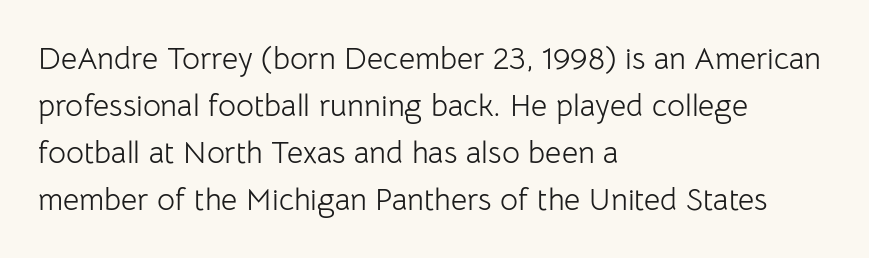
{"serif": "no", "italic": "no", "bold": "no", "weight": "light", "width": "normal", "stroke_contrast": "low", "x_height": "medium", "monospaced": "no", "underline": "no", "align": "left", "line_spacing": "normal", "line_spacing_ratio": 1.52, "letter_spacing": "normal", "letter_spacing_em": 0.0, "glyph_px": 31}
